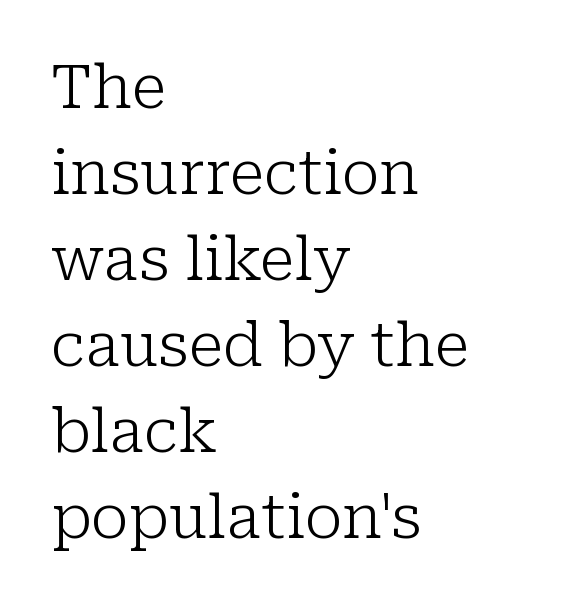
{"serif": "yes", "italic": "no", "bold": "no", "weight": "light", "width": "normal", "stroke_contrast": "low", "x_height": "medium", "monospaced": "no", "underline": "no", "align": "left", "line_spacing": "normal", "line_spacing_ratio": 1.41, "letter_spacing": "normal", "letter_spacing_em": 0.0, "glyph_px": 61}
